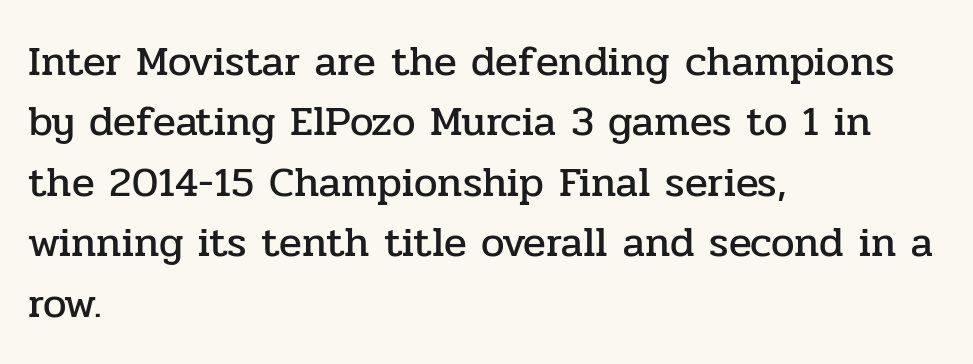
Alignment: flush left. Summary of vertical rhythm: regular, with standard interline spacing. Inter-character spacing is left at the font's built-in metrics. Letters rest on an invisible, unmarked baseline.
